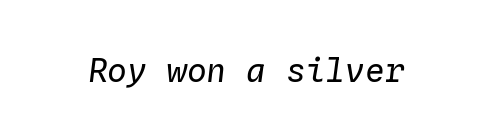
The image shows 33 px regular-weight type, italic (leaning right), monospaced; set normal letter spacing, not underlined; low stroke contrast and a medium x-height.
